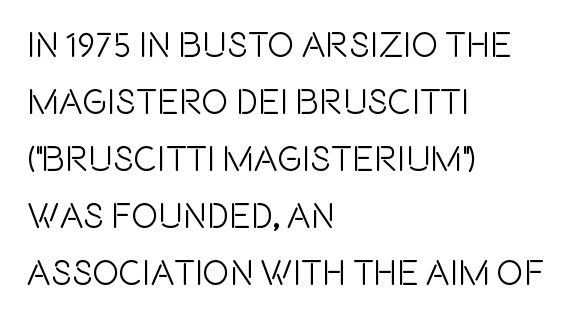
{"serif": "no", "italic": "no", "width": "condensed", "x_height": "large", "monospaced": "no", "underline": "no", "align": "left", "line_spacing": "normal", "line_spacing_ratio": 1.58, "letter_spacing": "normal", "letter_spacing_em": 0.0, "glyph_px": 36}
